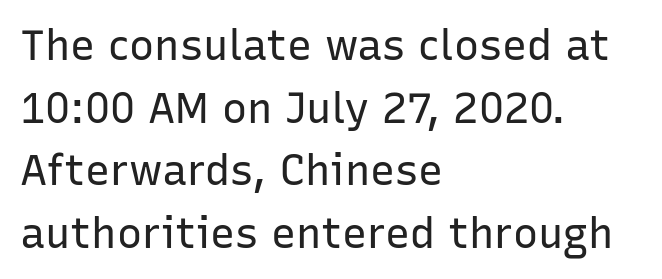
Stroke mass is kept to a normal reading level or below. The rendering shows plain stroke endings on the letterforms — a sans-serif design. Notice how the stems are strictly vertical — no italics here. The passage shown is not underscored anywhere.
